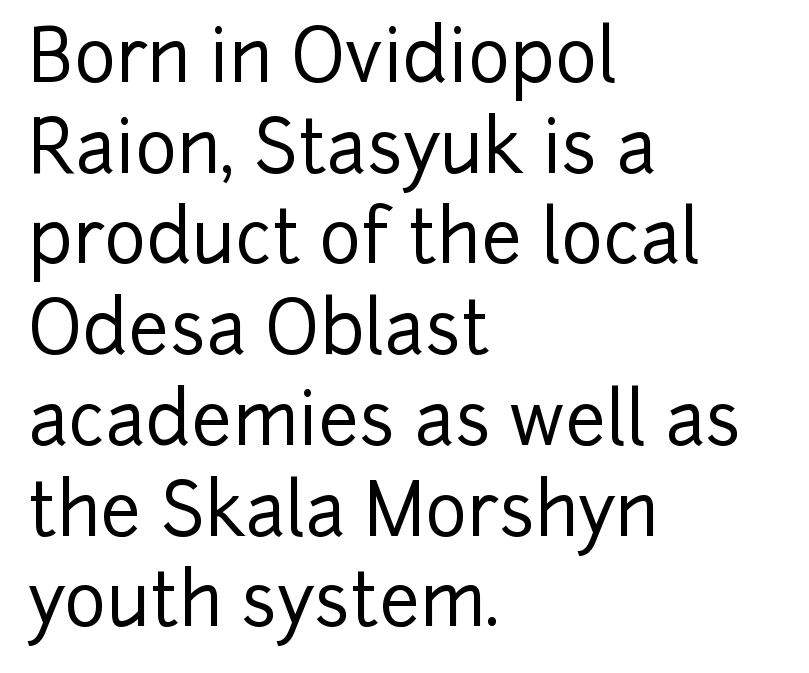
Q: Is the text italic (slanted)? A: No, it is upright.
Q: Is the typeface a serif or a sans-serif typeface? A: Sans-serif.
Q: Is the text underlined? A: No.
Q: How is the paragraph aligned? A: Left-aligned.
Q: Is the spacing between letters normal or unusually wide? A: Normal.
Q: Is the spacing between lines tight, normal or loose? A: Normal.
Q: Width (condensed, normal, or wide)? A: Normal.
Q: Stroke contrast? A: Low.
Q: x-height? A: Medium.
Q: Monospaced? A: No.
